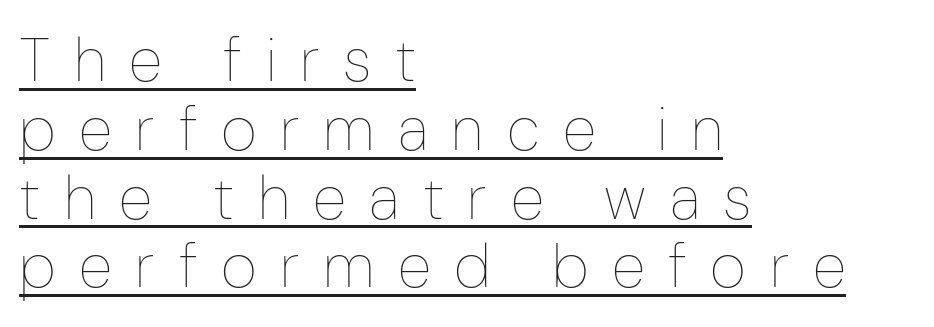
The strokes carry an ordinary text weight at most. A typesetter would call this proportional, since set widths differ per character. These lines huddle together more closely than default settings would place them. Short note: letters widely spaced. The axis of the letterforms is exactly vertical. Does the copy run flush right? No — it runs flush left.
